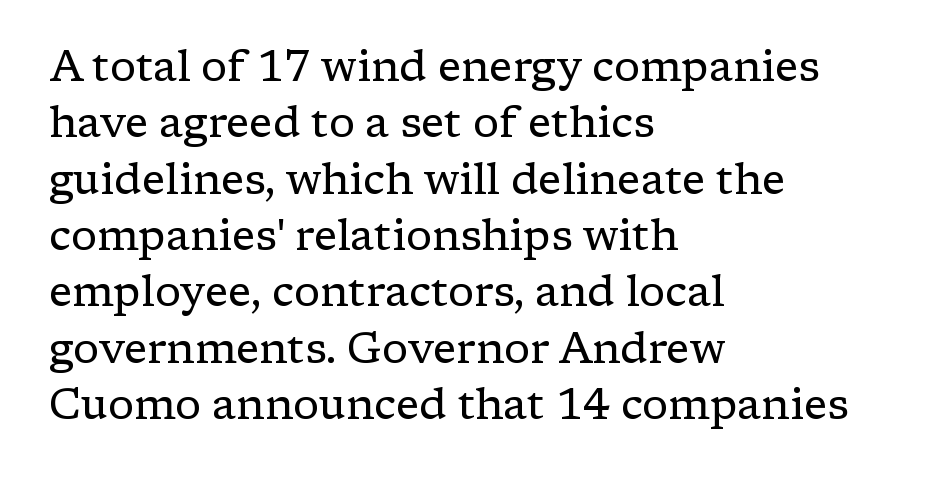
The designer left line spacing at the default. Observe the serifs anchoring each vertical stroke in this sample. These lines are rendered in a variable-pitch font. The paragraph shown leans on its left margin. Counters stay open thanks to moderate or lighter strokes.
